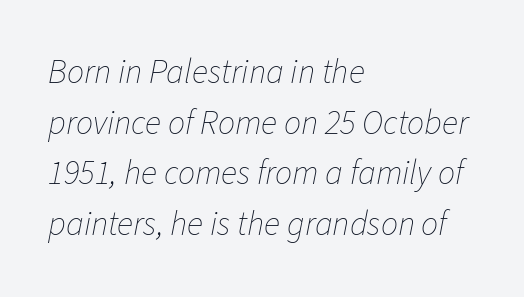
{"italic": "yes", "lean": "right", "slant_degrees": 11, "bold": "no", "weight": "thin", "width": "normal", "stroke_contrast": "low", "x_height": "medium", "monospaced": "no", "underline": "no", "align": "left", "line_spacing": "normal", "line_spacing_ratio": 1.49, "letter_spacing": "normal", "letter_spacing_em": 0.0, "glyph_px": 34}
